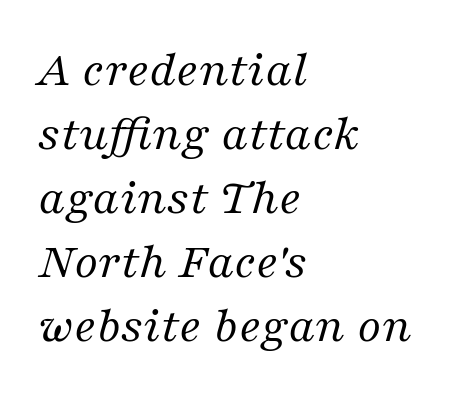
{"serif": "yes", "italic": "yes", "lean": "right", "slant_degrees": 16, "bold": "no", "weight": "regular", "width": "normal", "stroke_contrast": "medium", "x_height": "medium", "monospaced": "no", "underline": "no", "align": "left", "line_spacing_ratio": 1.23, "letter_spacing": "normal", "letter_spacing_em": 0.0, "glyph_px": 52}
